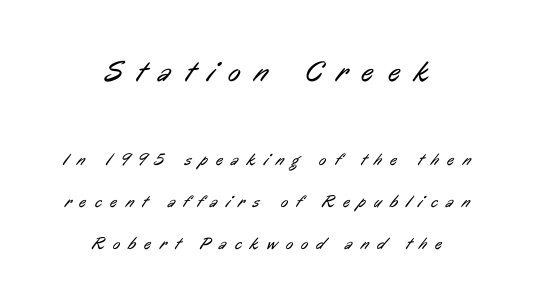
Underlining? Definitely not there. Whoever set this made the first block the dominant, larger element. Notice how the passage keeps no hard edge, just a central spine. Observe the absence of serifs on each vertical stroke in this sample. Glyph-to-glyph distance is far greater than everyday printed text.
